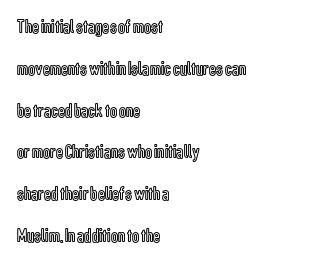
The image shows 20 px text type, upright; set left-aligned, loose line spacing (2.09x), normal letter spacing, not underlined.
